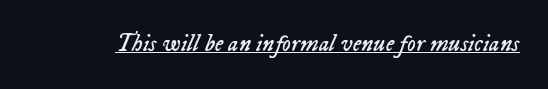
Decoration check: the copy is underlined. Weight class: somewhere from thin through regular. Quick note: italic. Glyph-to-glyph distance matches everyday printed text.
